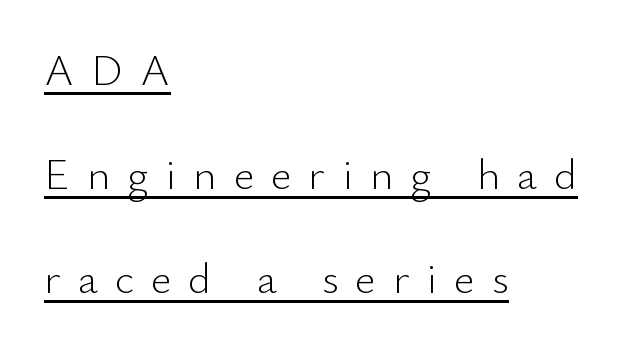
The image shows 44 px light sans-serif type, upright; set left-aligned, loose line spacing (2.36x), unusually wide letter spacing (+0.39 em), underlined; low stroke contrast and a small x-height.
